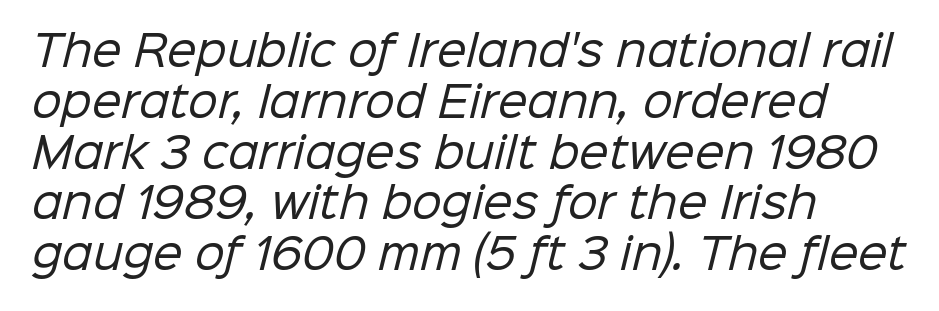
{"serif": "no", "bold": "no", "weight": "regular", "width": "normal", "stroke_contrast": "low", "x_height": "medium", "monospaced": "no", "underline": "no", "align": "left", "line_spacing_ratio": 1.21, "letter_spacing": "normal", "letter_spacing_em": 0.0, "glyph_px": 42}
